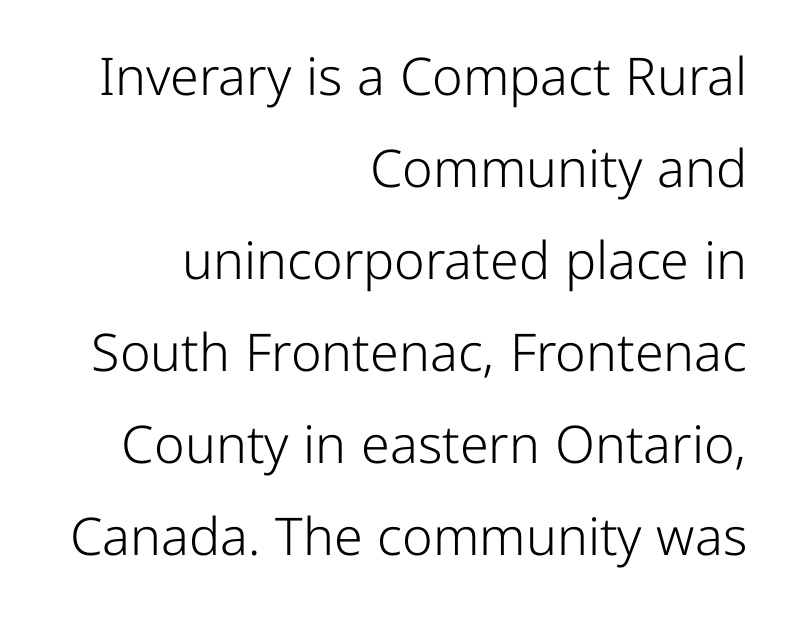
{"serif": "no", "italic": "no", "bold": "no", "weight": "light", "width": "normal", "stroke_contrast": "low", "x_height": "medium", "monospaced": "no", "underline": "no", "align": "right", "line_spacing_ratio": 1.77, "letter_spacing": "normal", "letter_spacing_em": 0.0, "glyph_px": 52}
